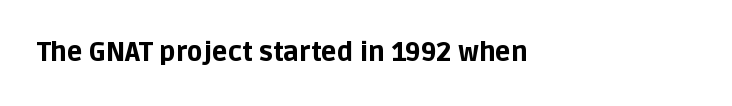
Weight check: bold — yes, fully. The gaps between neighbouring characters are ordinary and unremarkable. If you drew a ruler down the left edge, every line would touch it. This rendering features lettering with no underline. The axis of the letterforms is exactly vertical.
